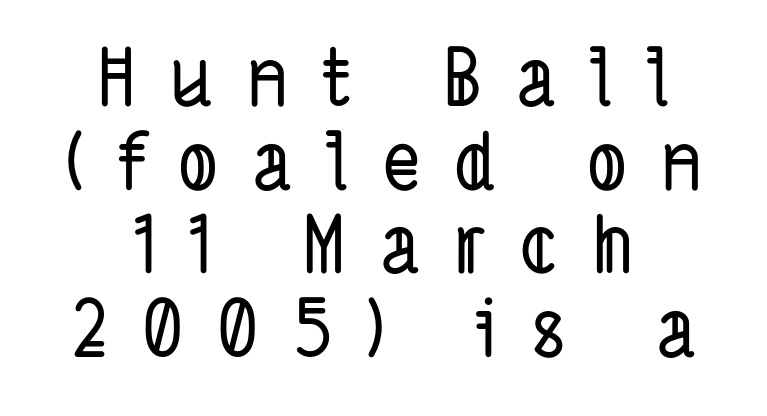
{"serif": "no", "width": "condensed", "stroke_contrast": "low", "x_height": "medium", "monospaced": "no", "underline": "no", "align": "center", "line_spacing": "tight", "line_spacing_ratio": 1.06, "letter_spacing": "wide", "letter_spacing_em": 0.43, "glyph_px": 79}
